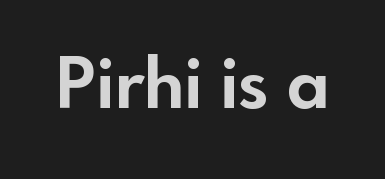
Q: Is the text bold? A: Yes.
Q: Is the text italic (slanted)? A: No, it is upright.
Q: Is the typeface a serif or a sans-serif typeface? A: Sans-serif.
Q: Is the text underlined? A: No.
Q: Is the spacing between letters normal or unusually wide? A: Normal.
Q: Width (condensed, normal, or wide)? A: Normal.
Q: x-height? A: Small.
Q: Monospaced? A: No.
